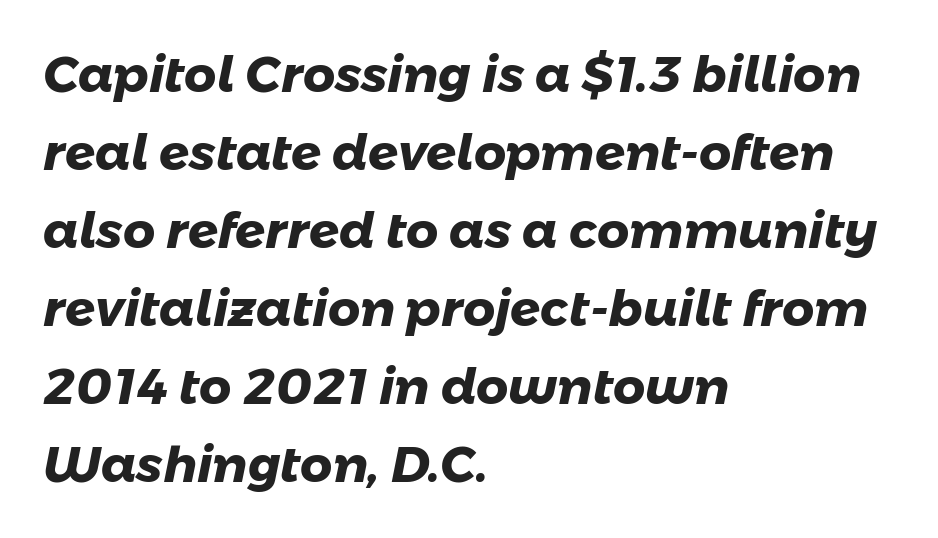
Q: Is the text bold? A: Yes.
Q: Is the typeface a serif or a sans-serif typeface? A: Sans-serif.
Q: Is the text underlined? A: No.
Q: How is the paragraph aligned? A: Left-aligned.
Q: Is the spacing between letters normal or unusually wide? A: Normal.
Q: Is the spacing between lines tight, normal or loose? A: Normal.
Q: Width (condensed, normal, or wide)? A: Normal.
Q: Stroke contrast? A: Low.
Q: x-height? A: Medium.
Q: Monospaced? A: No.
